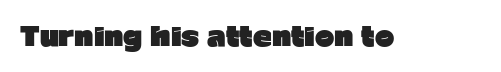
{"italic": "no", "bold": "yes", "underline": "no", "letter_spacing": "normal", "letter_spacing_em": 0.0, "glyph_px": 26}
